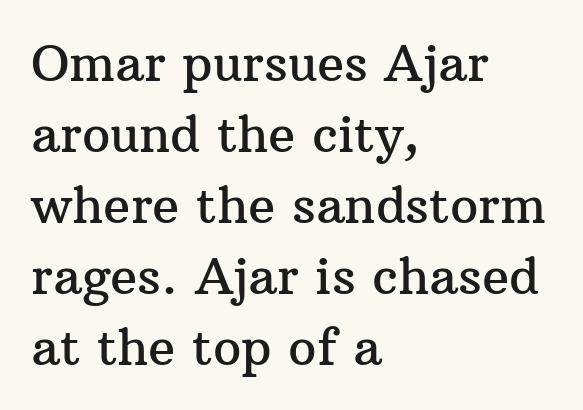
Q: Is the text italic (slanted)? A: No, it is upright.
Q: Is the typeface a serif or a sans-serif typeface? A: Serif.
Q: Is the text underlined? A: No.
Q: How is the paragraph aligned? A: Left-aligned.
Q: Is the spacing between letters normal or unusually wide? A: Normal.
Q: Is the spacing between lines tight, normal or loose? A: Normal.
Q: Width (condensed, normal, or wide)? A: Normal.
Q: Stroke contrast? A: Medium.
Q: x-height? A: Medium.
Q: Monospaced? A: No.
